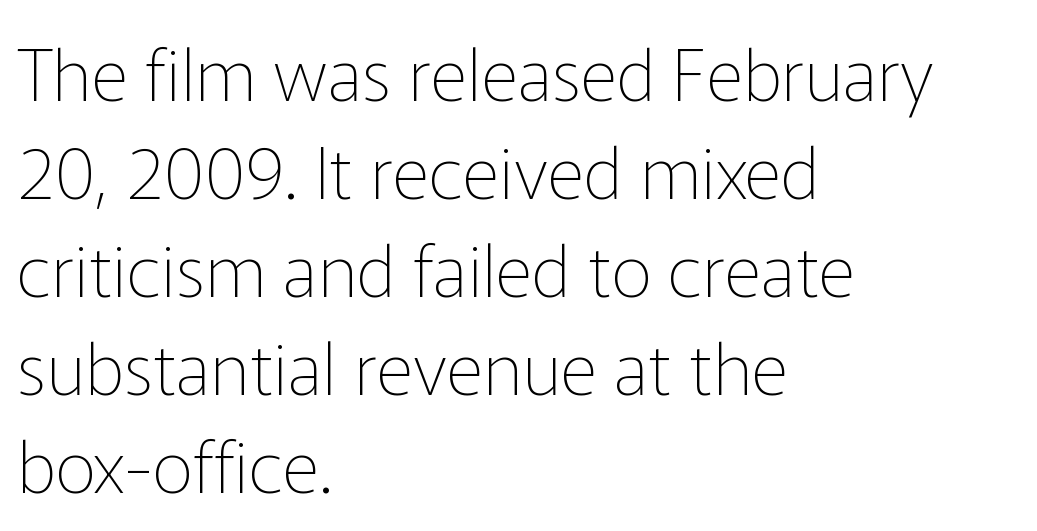
{"serif": "no", "italic": "no", "bold": "no", "weight": "thin", "width": "normal", "stroke_contrast": "low", "x_height": "medium", "monospaced": "no", "underline": "no", "align": "left", "line_spacing": "normal", "line_spacing_ratio": 1.36, "letter_spacing": "normal", "letter_spacing_em": 0.0, "glyph_px": 72}
